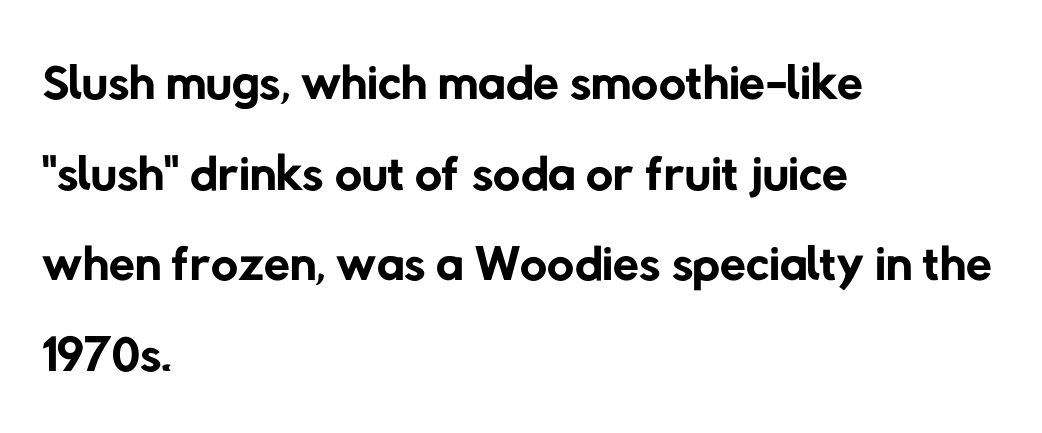
{"serif": "no", "bold": "no", "weight": "regular", "width": "normal", "stroke_contrast": "low", "x_height": "medium", "monospaced": "no", "underline": "no", "align": "left", "line_spacing_ratio": 1.21, "letter_spacing": "normal", "letter_spacing_em": 0.0, "glyph_px": 75}
